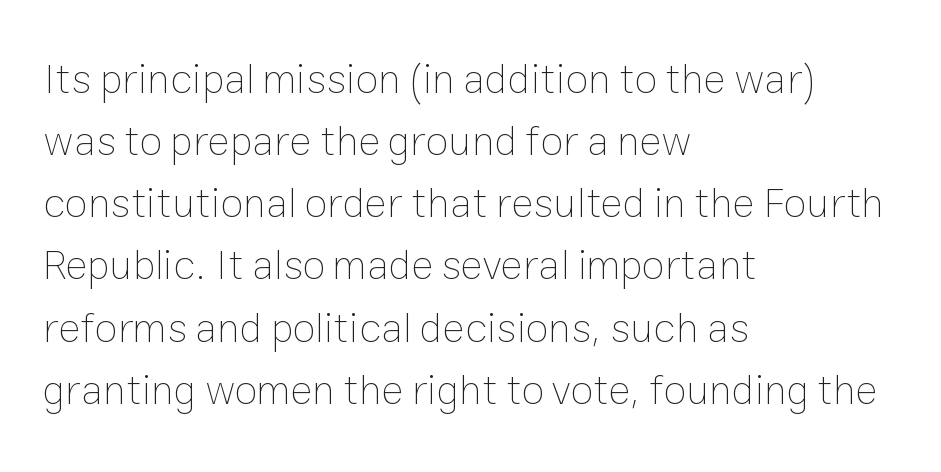
The image shows 42 px thin type, upright; set left-aligned, normal line spacing (1.48x), normal letter spacing, not underlined; low stroke contrast and a medium x-height.
